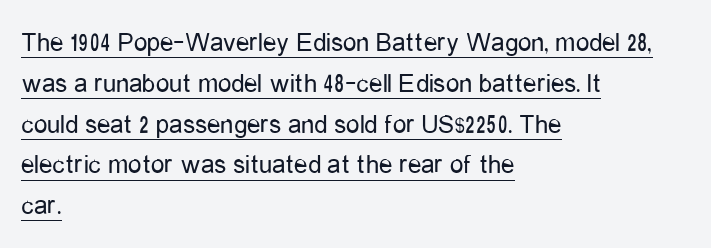
Baseline-to-baseline distance is the conventional proportion of letter height. The passage is arranged the way most books set body copy — flush left. This sample carries an underscore along the baseline area. Each stroke keeps to a modest, everyday thickness or less.
